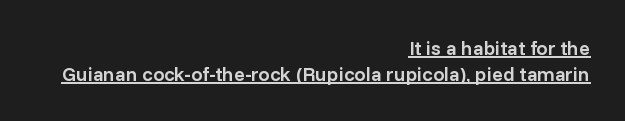
{"italic": "no", "bold": "semi", "underline": "yes", "align": "right", "line_spacing": "normal", "line_spacing_ratio": 1.28, "letter_spacing": "normal", "letter_spacing_em": 0.0, "glyph_px": 20}
